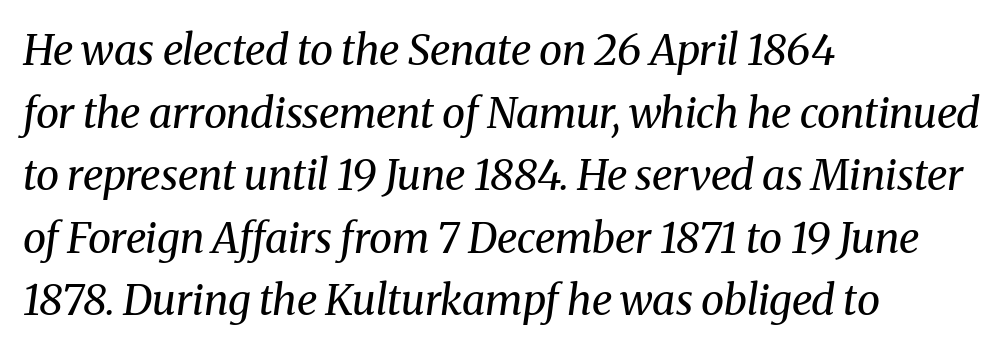
{"serif": "yes", "italic": "yes", "lean": "right", "slant_degrees": 8, "bold": "no", "weight": "regular", "width": "normal", "stroke_contrast": "medium", "x_height": "medium", "monospaced": "no", "underline": "no", "align": "left", "line_spacing": "normal", "line_spacing_ratio": 1.49, "letter_spacing": "normal", "letter_spacing_em": 0.0, "glyph_px": 42}
